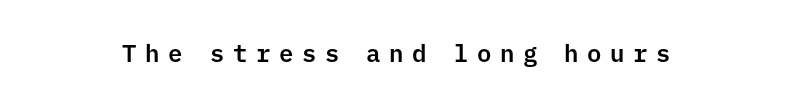
You could only call the tracking loose — the letters float apart. When letters stand straight like this, we call the style roman or upright. Underline: absent.
